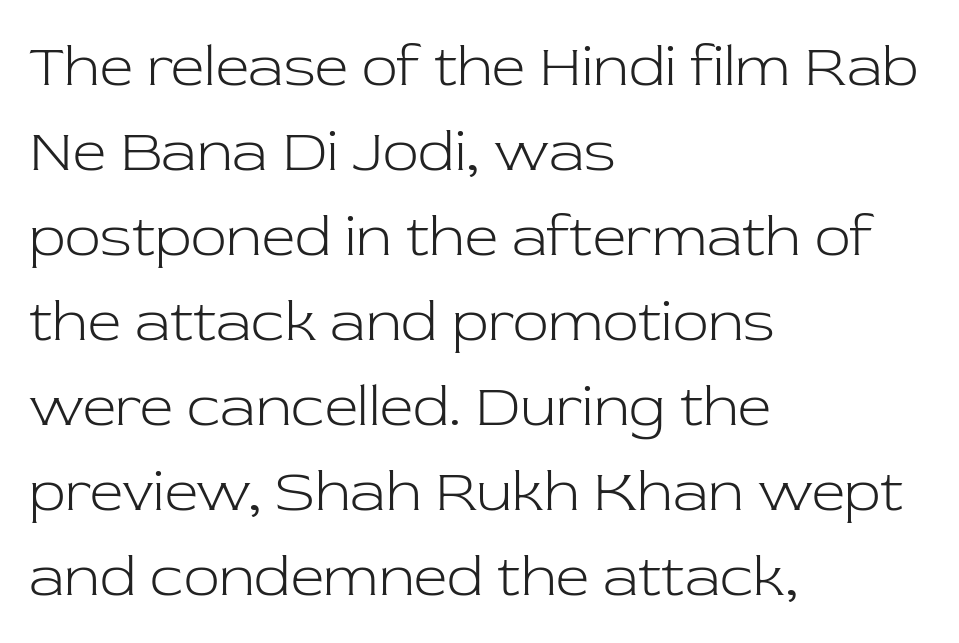
The paragraph has a hard left edge and a soft right edge. Ordinary non-slanted type is in use. Regular leading. These glyphs show unthickened strokes, regular width or finer. Do the characters align in a grid? No, the font is proportional.
